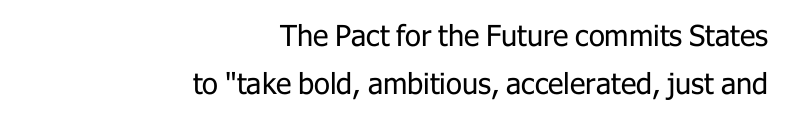
{"serif": "no", "italic": "no", "bold": "no", "weight": "regular", "width": "normal", "stroke_contrast": "low", "x_height": "medium", "monospaced": "no", "underline": "no", "align": "right", "line_spacing": "normal", "line_spacing_ratio": 1.66, "letter_spacing": "normal", "letter_spacing_em": 0.0, "glyph_px": 29}
